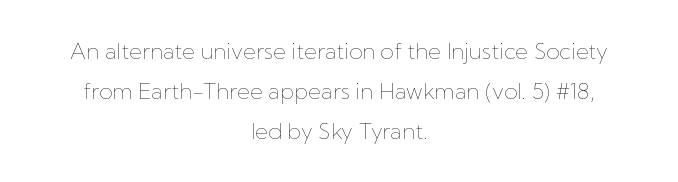
Q: Is the text bold? A: No.
Q: Is the text italic (slanted)? A: No, it is upright.
Q: Is the text underlined? A: No.
Q: How is the paragraph aligned? A: Centered.
Q: Is the spacing between letters normal or unusually wide? A: Normal.
